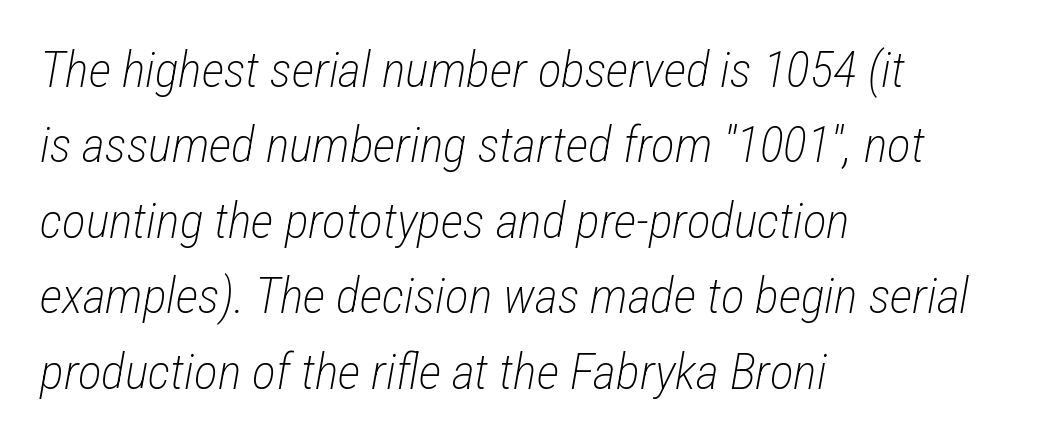
The image shows 50 px light, condensed type, italic (leaning right); set left-aligned, normal line spacing (1.51x), normal letter spacing, not underlined; low stroke contrast and a medium x-height.
